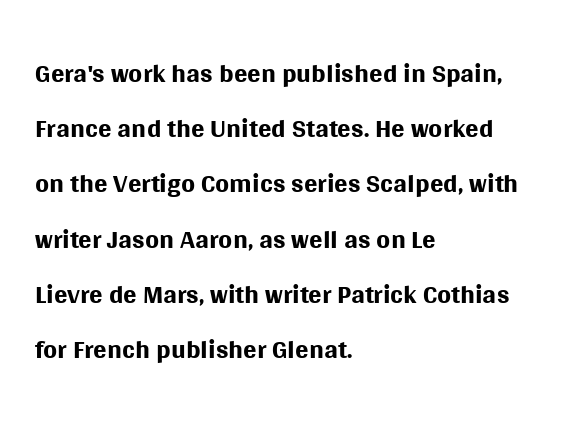
Q: Is the text bold? A: No.
Q: Is the text italic (slanted)? A: No, it is upright.
Q: Is the typeface a serif or a sans-serif typeface? A: Sans-serif.
Q: Is the text underlined? A: No.
Q: How is the paragraph aligned? A: Left-aligned.
Q: Is the spacing between letters normal or unusually wide? A: Normal.
Q: Is the spacing between lines tight, normal or loose? A: Normal.
Q: Width (condensed, normal, or wide)? A: Normal.
Q: Stroke contrast? A: Medium.
Q: x-height? A: Large.
Q: Monospaced? A: No.
